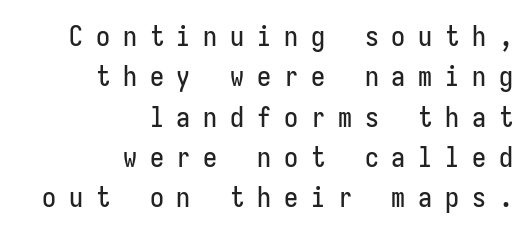
Line ends are locked; line starts wander. The tracking reads as deliberately expanded to a designer's eye. The space beneath each line is pristine and unruled. The lines sit at an ordinary, default distance from one another. Posture: upright roman.
